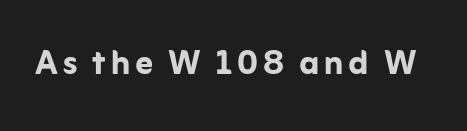
Q: Is the text bold? A: Yes.
Q: Is the text italic (slanted)? A: No, it is upright.
Q: Is the typeface a serif or a sans-serif typeface? A: Sans-serif.
Q: Is the text underlined? A: No.
Q: Width (condensed, normal, or wide)? A: Normal.
Q: Stroke contrast? A: Low.
Q: x-height? A: Medium.
Q: Monospaced? A: No.
